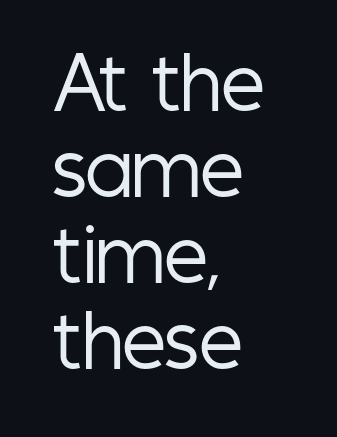
The image shows 70 px regular-weight, condensed sans-serif type, upright; set left-aligned, line spacing 1.23x, normal letter spacing, not underlined; low stroke contrast and a medium x-height.
